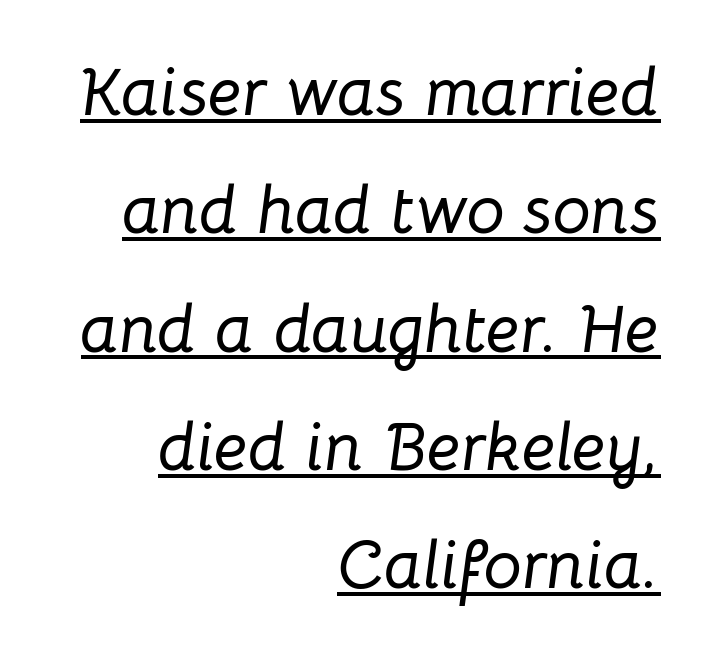
Q: Is the text italic (slanted)? A: Yes, it leans right by about 8 degrees.
Q: Is the text underlined? A: Yes.
Q: How is the paragraph aligned? A: Right-aligned.
Q: Is the spacing between letters normal or unusually wide? A: Normal.
Q: Width (condensed, normal, or wide)? A: Normal.
Q: Stroke contrast? A: Low.
Q: x-height? A: Medium.
Q: Monospaced? A: No.
